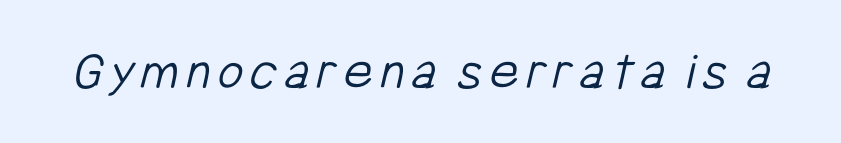
{"serif": "no", "bold": "no", "weight": "light", "width": "condensed", "stroke_contrast": "low", "x_height": "medium", "monospaced": "no", "underline": "no", "glyph_px": 56}
